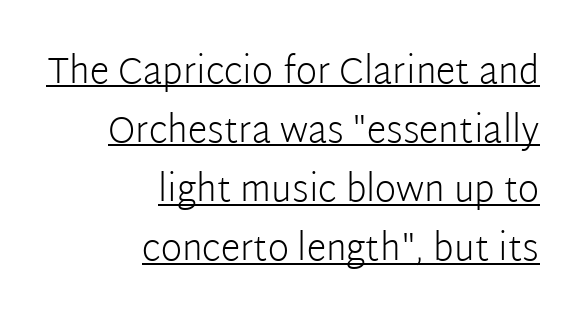
Q: Is the text bold? A: No.
Q: Is the text italic (slanted)? A: No, it is upright.
Q: Is the typeface a serif or a sans-serif typeface? A: Sans-serif.
Q: Is the text underlined? A: Yes.
Q: How is the paragraph aligned? A: Right-aligned.
Q: Is the spacing between letters normal or unusually wide? A: Normal.
Q: Is the spacing between lines tight, normal or loose? A: Normal.
Q: Width (condensed, normal, or wide)? A: Normal.
Q: Stroke contrast? A: Low.
Q: x-height? A: Medium.
Q: Monospaced? A: No.
